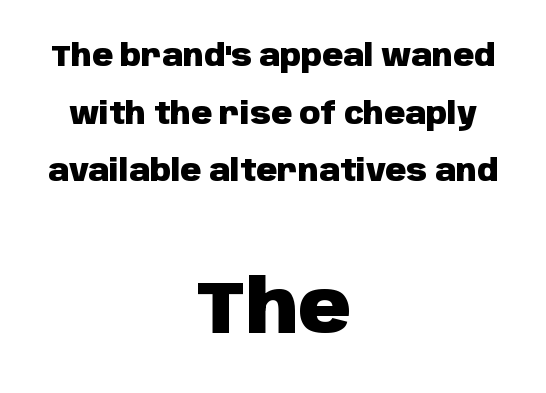
Q: Is the text bold? A: Yes.
Q: Is the text italic (slanted)? A: No, it is upright.
Q: Is the typeface a serif or a sans-serif typeface? A: Sans-serif.
Q: Is the text underlined? A: No.
Q: How is the paragraph aligned? A: Centered.
Q: Is the spacing between letters normal or unusually wide? A: Normal.
Q: Is the spacing between lines tight, normal or loose? A: Loose.
Q: Which block of text is set in a larger size, the first (top) or the second (bottom)? A: The second (bottom) one.
Q: Width (condensed, normal, or wide)? A: Normal.
Q: Stroke contrast? A: Low.
Q: x-height? A: Large.
Q: Monospaced? A: No.
